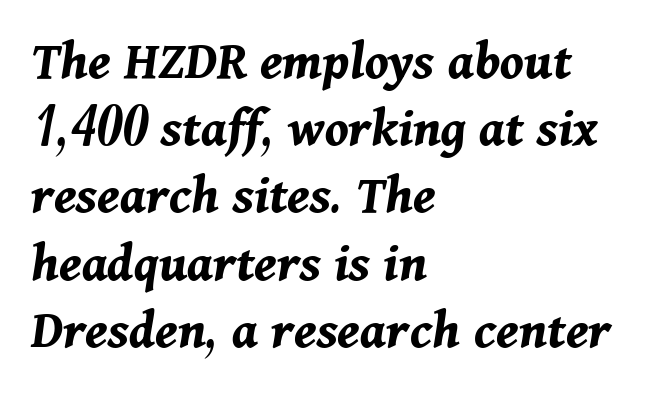
Q: Is the text bold? A: Yes.
Q: Is the text italic (slanted)? A: Yes, it leans right by about 11 degrees.
Q: Is the text underlined? A: No.
Q: How is the paragraph aligned? A: Left-aligned.
Q: Is the spacing between letters normal or unusually wide? A: Normal.
Q: Width (condensed, normal, or wide)? A: Normal.
Q: Stroke contrast? A: Medium.
Q: x-height? A: Medium.
Q: Monospaced? A: No.
